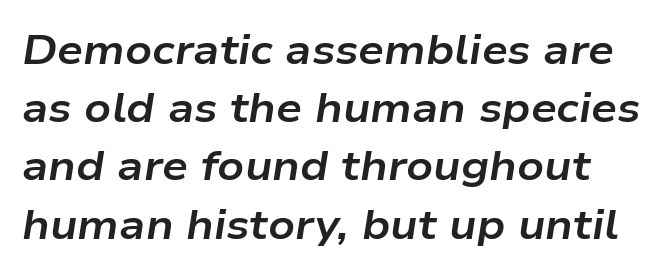
{"italic": "yes", "lean": "right", "slant_degrees": 9, "bold": "yes", "weight": "bold", "width": "wide", "stroke_contrast": "low", "x_height": "medium", "monospaced": "no", "underline": "no", "line_spacing": "normal", "line_spacing_ratio": 1.42, "letter_spacing": "normal", "letter_spacing_em": 0.0, "glyph_px": 41}
